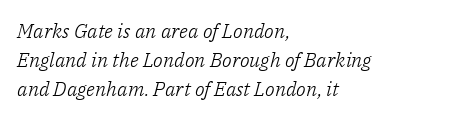
Lines of text with bare space underneath. Is this a heavy cut? Hardly; it is regular or lighter. The letterforms sit shoulder to shoulder at normal distance. Horizontal alignment here is leftward, the default for most running prose. The typography opts for an oblique posture over an upright one. The rendering uses a moderate line-height, typical for paragraphs.
